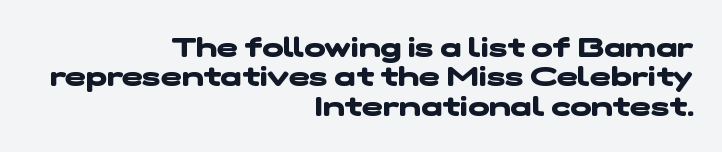
{"serif": "no", "bold": "yes", "weight": "heavy", "width": "wide", "stroke_contrast": "low", "x_height": "medium", "monospaced": "no", "underline": "no", "align": "right", "line_spacing": "tight", "line_spacing_ratio": 1.05, "letter_spacing": "normal", "letter_spacing_em": 0.0, "glyph_px": 28}
